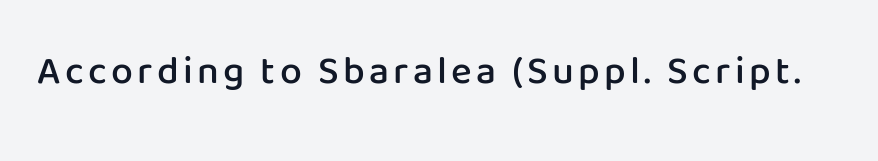
Serif or sans? Sans — the stroke terminals are bare. Slightly chunky letters — semibold, I'd say, not full bold. Varying glyph widths throughout — classic text-font behaviour. Has an underline been added? It has not. This sample uses an upright cut, with every glyph sitting square on the baseline.
